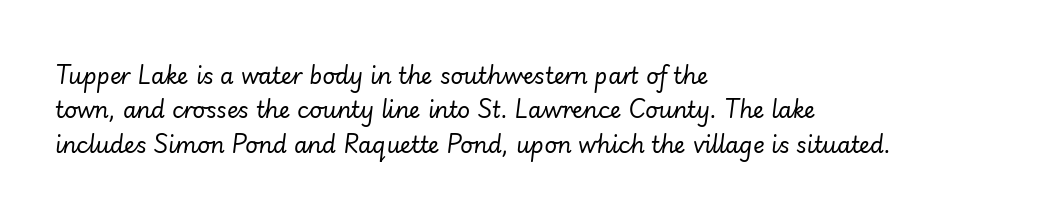
The image shows 22 px text type, italic (leaning right); set left-aligned, normal line spacing (1.56x), normal letter spacing, not underlined.
